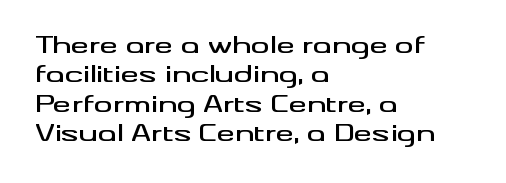
{"italic": "no", "underline": "no", "align": "left", "line_spacing": "normal", "line_spacing_ratio": 1.28, "letter_spacing": "normal", "letter_spacing_em": 0.0, "glyph_px": 23}
